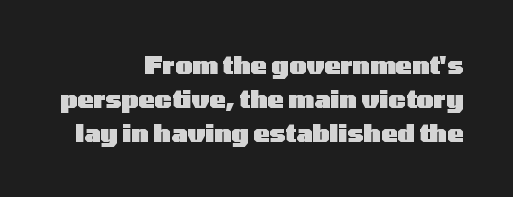
The rows are spaced the way most documents space them. Line endings align vertically; line beginnings do not. The letters stand straight up with perfectly vertical stems. The zone under the glyphs is completely vacant.
